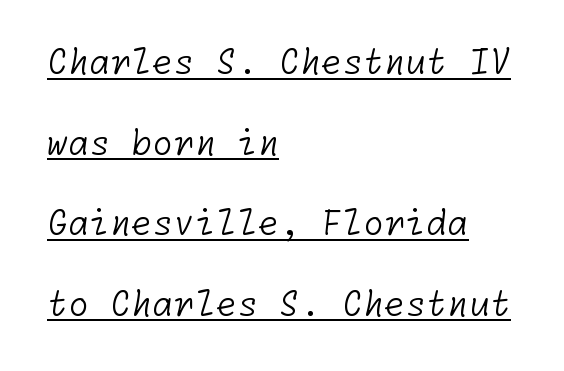
The image shows 34 px light sans-serif type; set left-aligned, loose line spacing (2.37x), normal letter spacing, underlined; low stroke contrast and a medium x-height.
